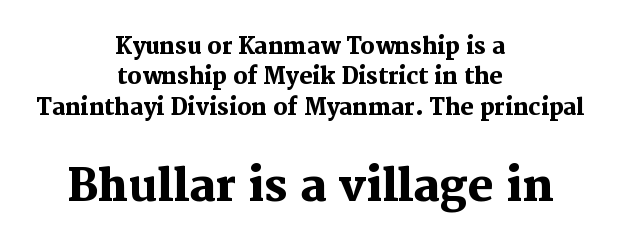
The image shows 44 px heavy serif type, upright; set centered, normal line spacing (1.38x), normal letter spacing, not underlined; the second (bottom) block is 2.0x larger; medium stroke contrast and a medium x-height.
